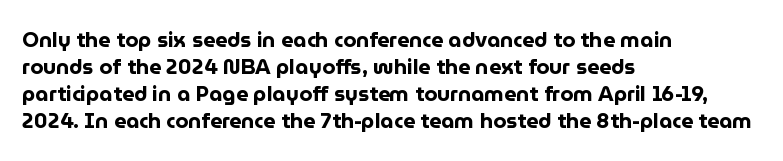
Q: Is the text bold? A: Yes.
Q: Is the text italic (slanted)? A: No, it is upright.
Q: Is the text underlined? A: No.
Q: How is the paragraph aligned? A: Left-aligned.
Q: Is the spacing between letters normal or unusually wide? A: Normal.
Q: Is the spacing between lines tight, normal or loose? A: Normal.
